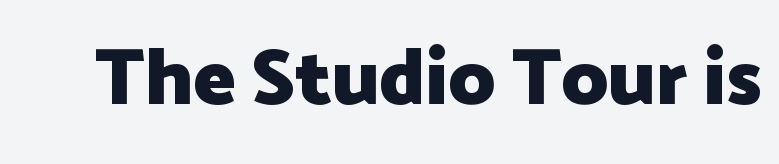
The image shows 79 px heavy sans-serif type, upright; set normal letter spacing, not underlined; low stroke contrast and a medium x-height.
